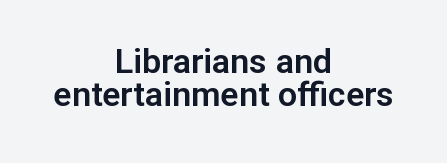
The image shows 34 px sans-serif type, upright; set centered, tight line spacing (0.96x), normal letter spacing, not underlined; low stroke contrast and a medium x-height.
